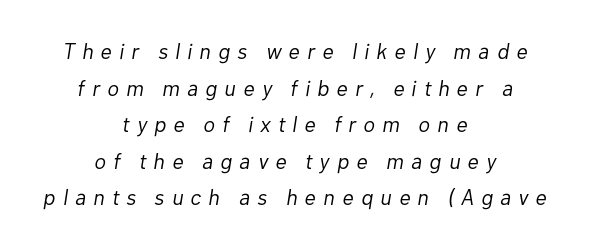
Q: Is the text bold? A: No.
Q: Is the text italic (slanted)? A: Yes, it leans right by about 10 degrees.
Q: Is the text underlined? A: No.
Q: How is the paragraph aligned? A: Centered.
Q: Is the spacing between letters normal or unusually wide? A: Unusually wide.
Q: Is the spacing between lines tight, normal or loose? A: Normal.
